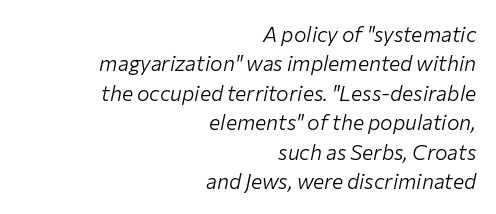
{"italic": "yes", "lean": "right", "slant_degrees": 12, "bold": "no", "underline": "no", "align": "right", "line_spacing": "normal", "line_spacing_ratio": 1.4, "letter_spacing": "normal", "letter_spacing_em": 0.0, "glyph_px": 21}
